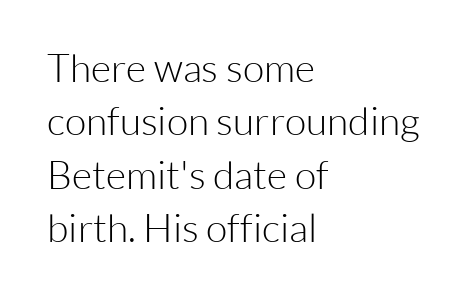
In CSS terms this would be text-align: left. The space directly below the letters is spotless. The characters are drawn with everyday or finer stroke widths. Are there feet on the stems? There aren't — it's a sans. Nothing unusual about the tracking: characters are spaced as the font intends. This block has exactly the height ordinary leading produces.
